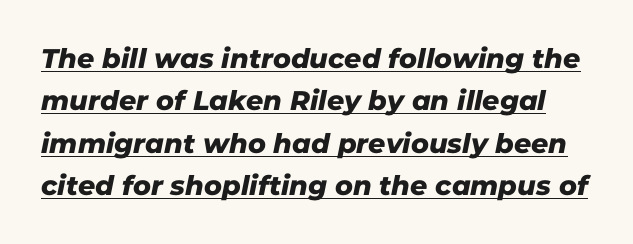
The image shows 27 px text type; set normal line spacing (1.57x), normal letter spacing, underlined.
